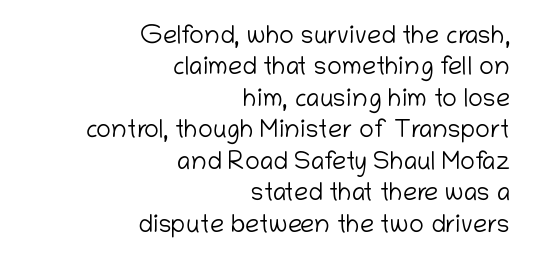
{"italic": "no", "bold": "no", "underline": "no", "align": "right", "line_spacing": "normal", "line_spacing_ratio": 1.26, "letter_spacing": "normal", "letter_spacing_em": 0.0, "glyph_px": 25}
